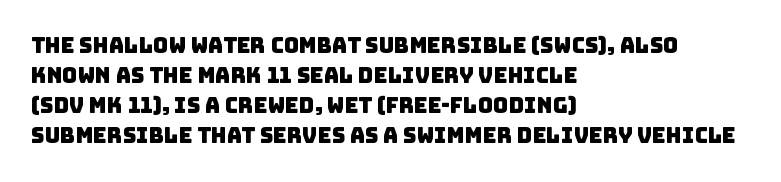
Q: Is the text underlined? A: No.
Q: How is the paragraph aligned? A: Left-aligned.
Q: Is the spacing between letters normal or unusually wide? A: Normal.
Q: Is the spacing between lines tight, normal or loose? A: Normal.
